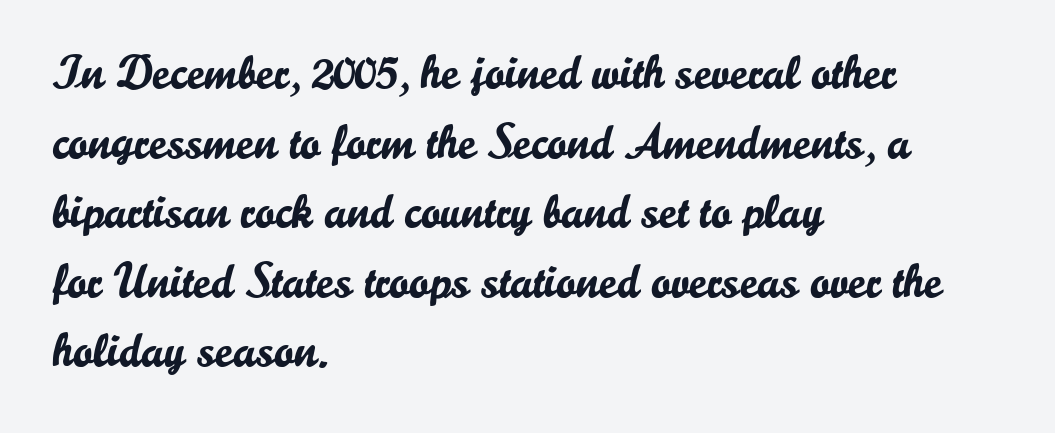
Whoever set this chose a conventional vertical rhythm. Proportional: the letters do not fall into vertical columns. No feet cap the strokes, marking this as sans-serif type. The specimen omits any rule beneath the text block's lines. The lines are quadded left. You could call the tracking neutral — neither tight nor loose.
